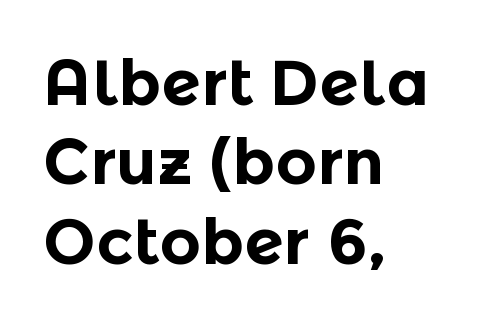
Q: Is the text bold? A: Yes.
Q: Is the text italic (slanted)? A: No, it is upright.
Q: Is the typeface a serif or a sans-serif typeface? A: Sans-serif.
Q: Is the text underlined? A: No.
Q: How is the paragraph aligned? A: Left-aligned.
Q: Is the spacing between letters normal or unusually wide? A: Normal.
Q: Width (condensed, normal, or wide)? A: Normal.
Q: x-height? A: Medium.
Q: Monospaced? A: No.
